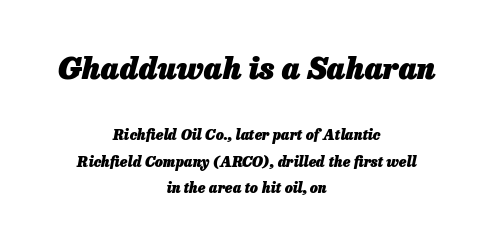
The image shows 30 px heavy type, italic (leaning right); set centered, loose line spacing (1.9x), normal letter spacing, not underlined; the first (top) block is 2.14x larger; low stroke contrast and a medium x-height.
